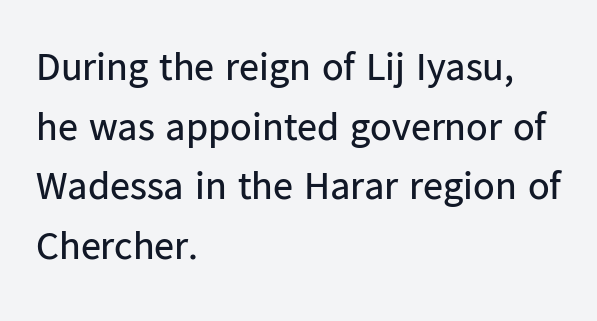
The image shows 40 px regular-weight sans-serif type, upright; set left-aligned, normal line spacing (1.49x), normal letter spacing, not underlined; low stroke contrast and a medium x-height.
